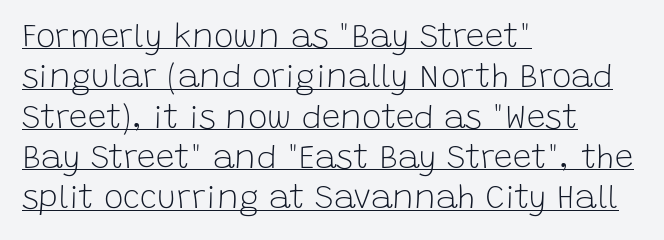
The image shows 33 px light sans-serif type, upright; set left-aligned, line spacing 1.22x, normal letter spacing, underlined; low stroke contrast and a large x-height.
